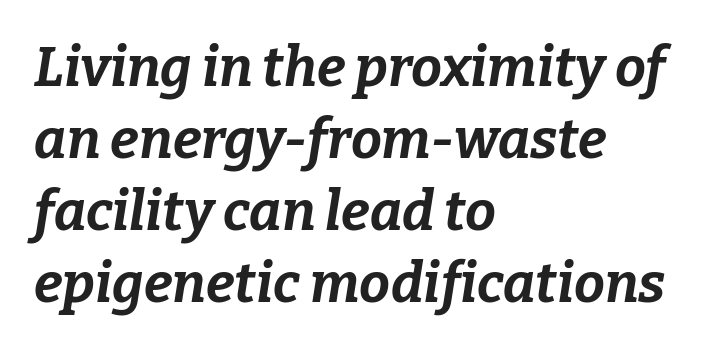
Do the characters align in a grid? No, the font is proportional. Vertical spacing — default. The line texture is even and compact thanks to regular tracking. The typography opts for an oblique posture over an upright one. This rendering features lettering with no underline. The ragged edge is on the right, which tells us the setting is flush left.
